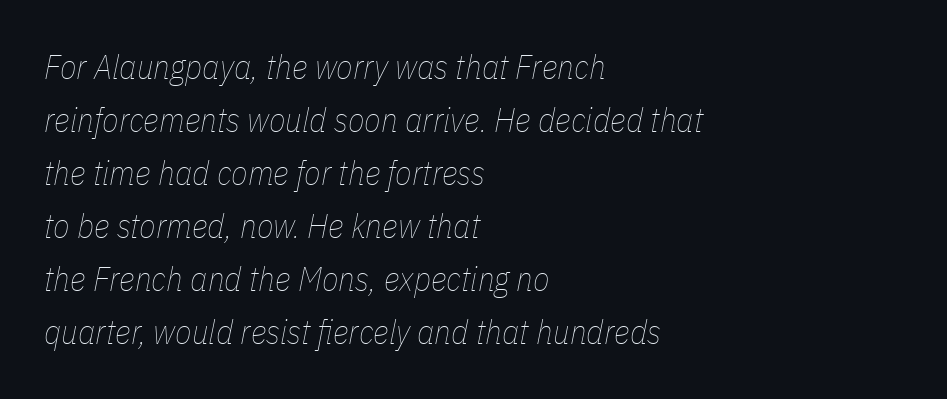
The image shows 34 px thin, condensed type, italic (leaning right); set left-aligned, normal line spacing (1.56x), normal letter spacing, not underlined; low stroke contrast and a medium x-height.
